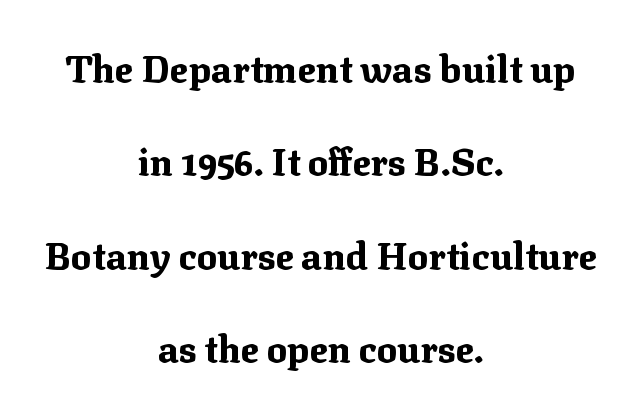
{"serif": "yes", "italic": "no", "bold": "yes", "weight": "bold", "width": "normal", "stroke_contrast": "medium", "x_height": "medium", "monospaced": "no", "underline": "no", "align": "center", "line_spacing": "loose", "line_spacing_ratio": 2.46, "letter_spacing": "normal", "letter_spacing_em": 0.0, "glyph_px": 38}
